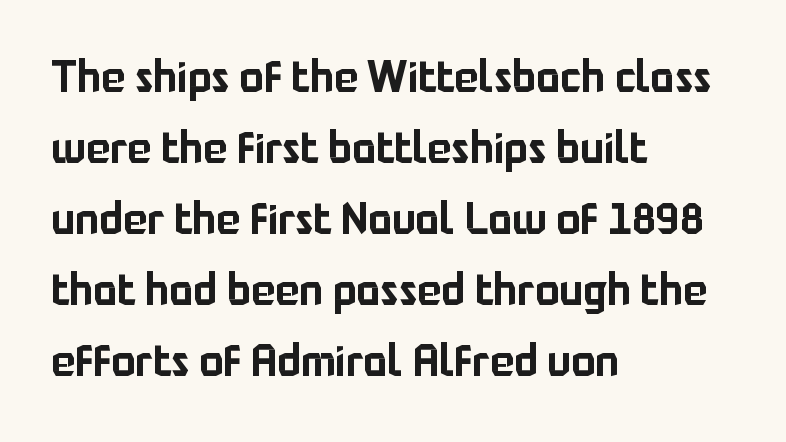
{"serif": "no", "italic": "no", "width": "normal", "stroke_contrast": "low", "x_height": "medium", "monospaced": "no", "underline": "no", "align": "left", "line_spacing": "normal", "line_spacing_ratio": 1.58, "letter_spacing": "normal", "letter_spacing_em": 0.0, "glyph_px": 45}
